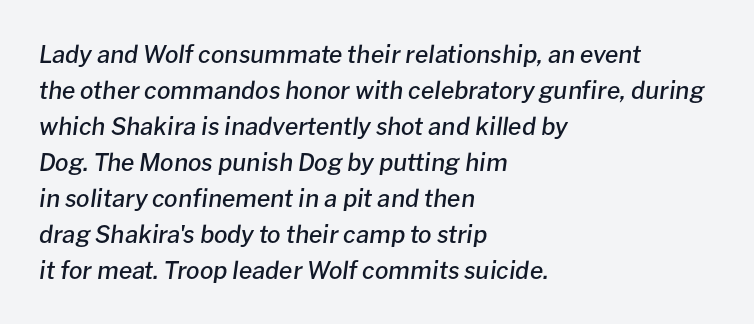
Q: Is the text bold? A: Semi-bold.
Q: Is the text italic (slanted)? A: Yes, it leans right by about 8 degrees.
Q: Is the text underlined? A: No.
Q: How is the paragraph aligned? A: Left-aligned.
Q: Is the spacing between letters normal or unusually wide? A: Normal.
Q: Is the spacing between lines tight, normal or loose? A: Normal.
